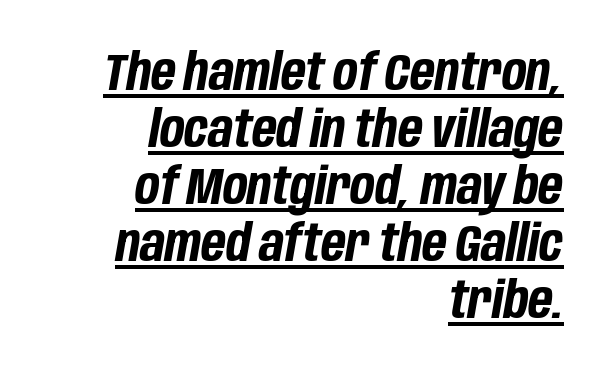
The image shows 51 px bold, condensed type, italic (leaning right); set right-aligned, tight line spacing (1.12x), normal letter spacing, underlined; low stroke contrast and a large x-height.
